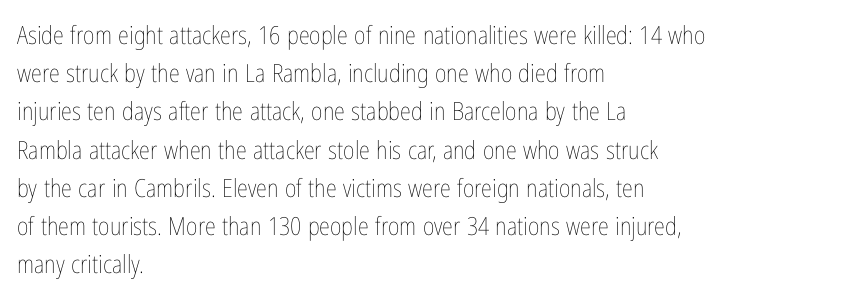
The image shows 25 px text type, upright; set left-aligned, normal line spacing (1.53x), normal letter spacing, not underlined.
